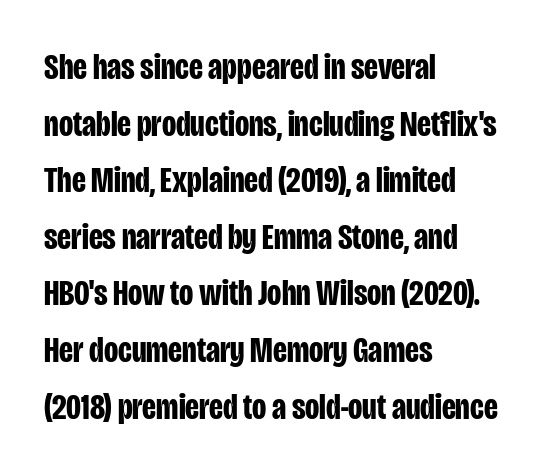
Each line starts at the same left margin while the right side varies. The glyphs are unaccompanied by any horizontal stroke below them. The glyphs have the mass of a bold cut. Each letter keeps its own natural width here, so spacing adapts to shape. Nothing sits at the stroke ends, so this counts as sans-serif. The tracking reads as untouched default to a designer's eye.
